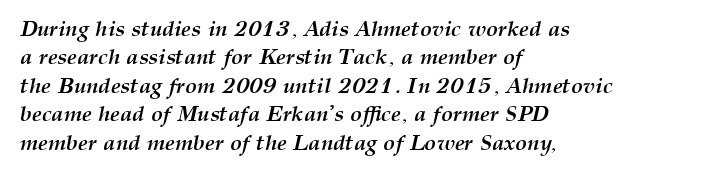
{"italic": "yes", "lean": "right", "slant_degrees": 12, "bold": "yes", "underline": "no", "align": "left", "line_spacing": "normal", "line_spacing_ratio": 1.29, "letter_spacing": "normal", "letter_spacing_em": 0.0, "glyph_px": 22}
